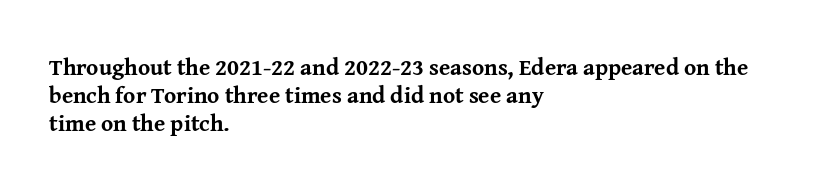
The image shows 23 px bold type, upright; set left-aligned, line spacing 1.22x, normal letter spacing, not underlined.
